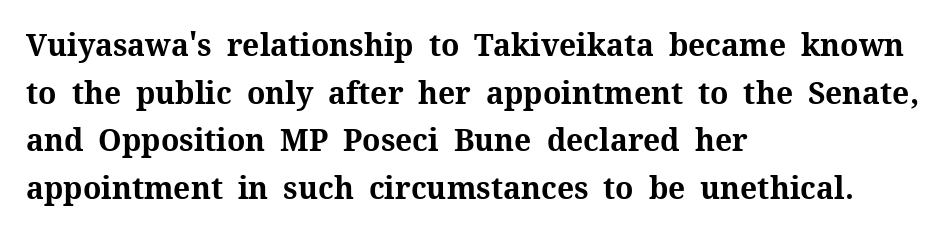
{"serif": "yes", "italic": "no", "bold": "yes", "weight": "bold", "width": "normal", "stroke_contrast": "medium", "x_height": "medium", "monospaced": "no", "underline": "no", "align": "left", "line_spacing": "normal", "line_spacing_ratio": 1.59, "letter_spacing": "normal", "letter_spacing_em": 0.0, "glyph_px": 30}
